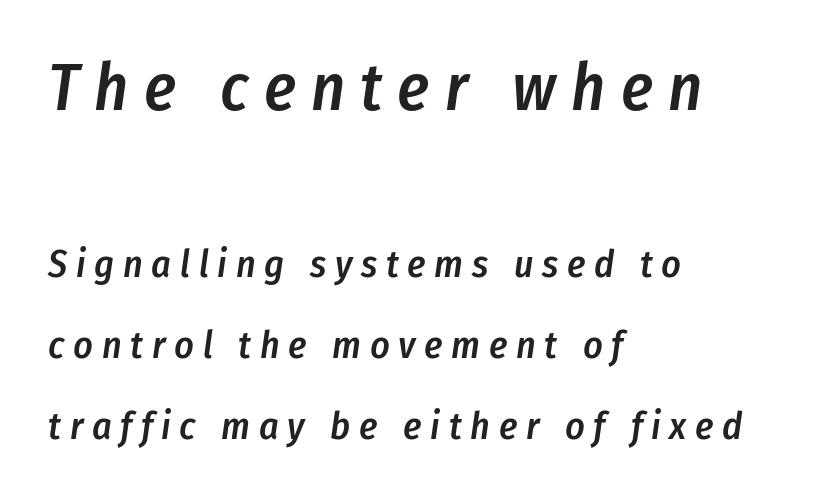
{"italic": "yes", "lean": "right", "slant_degrees": 8, "bold": "semi", "weight": "semibold", "width": "condensed", "stroke_contrast": "low", "x_height": "medium", "monospaced": "no", "underline": "no", "align": "left", "line_spacing": "loose", "line_spacing_ratio": 2.13, "letter_spacing": "wide", "letter_spacing_em": 0.23, "larger_block": "first", "size_ratio": 1.74, "glyph_px": 66}
